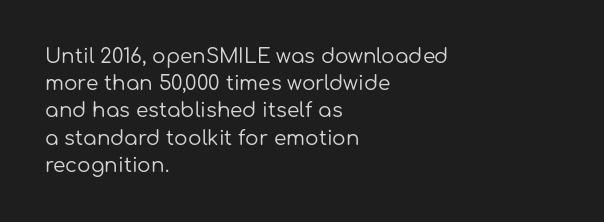
{"italic": "no", "bold": "no", "underline": "no", "align": "left", "line_spacing": "normal", "line_spacing_ratio": 1.36, "letter_spacing": "normal", "letter_spacing_em": 0.0, "glyph_px": 20}
